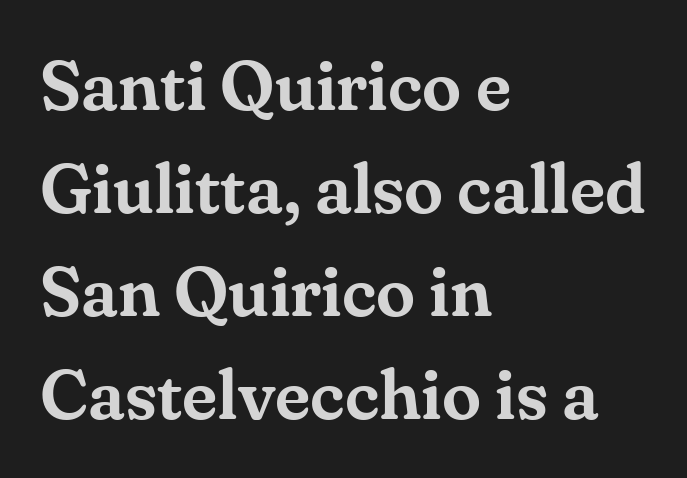
Q: Is the text italic (slanted)? A: No, it is upright.
Q: Is the typeface a serif or a sans-serif typeface? A: Serif.
Q: Is the text underlined? A: No.
Q: How is the paragraph aligned? A: Left-aligned.
Q: Is the spacing between letters normal or unusually wide? A: Normal.
Q: Is the spacing between lines tight, normal or loose? A: Normal.
Q: Width (condensed, normal, or wide)? A: Normal.
Q: Stroke contrast? A: Medium.
Q: x-height? A: Small.
Q: Monospaced? A: No.
